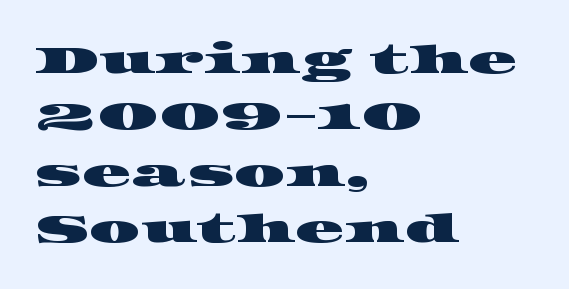
Q: Is the typeface a serif or a sans-serif typeface? A: Serif.
Q: Is the text underlined? A: No.
Q: How is the paragraph aligned? A: Left-aligned.
Q: Is the spacing between letters normal or unusually wide? A: Normal.
Q: Is the spacing between lines tight, normal or loose? A: Normal.
Q: Width (condensed, normal, or wide)? A: Wide.
Q: Stroke contrast? A: High.
Q: x-height? A: Large.
Q: Monospaced? A: No.
